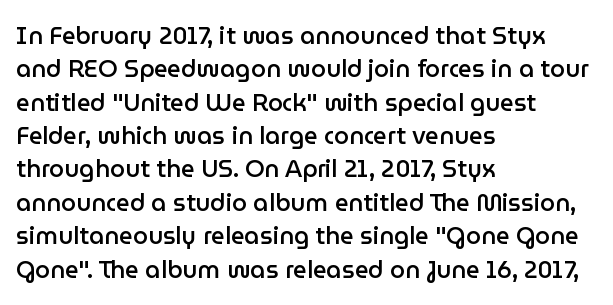
Does the lettering tilt? It doesn't — this is upright. Students, this is semibold: more ink than regular, less than bold. Is the block centered? No — it sits flush against the left margin. The block of text has a typical density, with ordinary space between rows.
